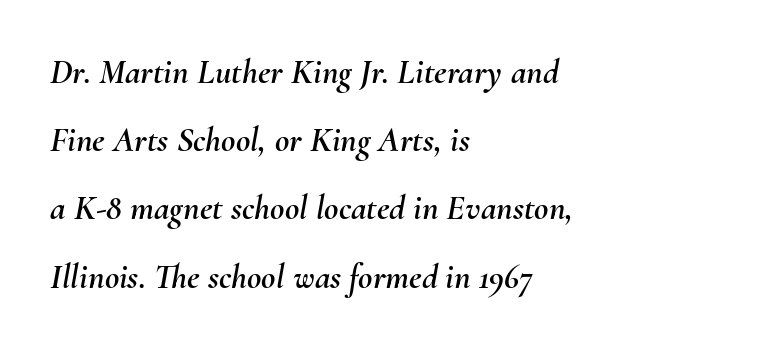
{"italic": "yes", "lean": "right", "slant_degrees": 10, "width": "normal", "stroke_contrast": "medium", "x_height": "small", "monospaced": "no", "underline": "no", "align": "left", "line_spacing": "loose", "line_spacing_ratio": 1.95, "letter_spacing": "normal", "letter_spacing_em": 0.0, "glyph_px": 35}
